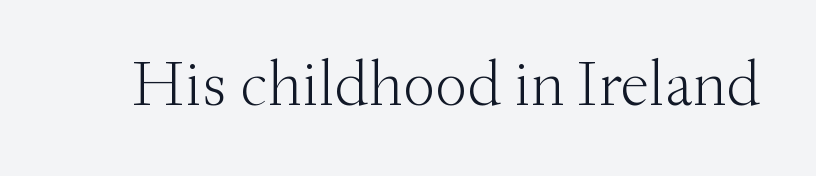
Vertical stems look standard width or narrower in stroke. Quick note: not italic, upright. The area under the type is left untouched. The passage shown is typeset with a serif family. The type is set solid horizontally, with unmodified tracking.
